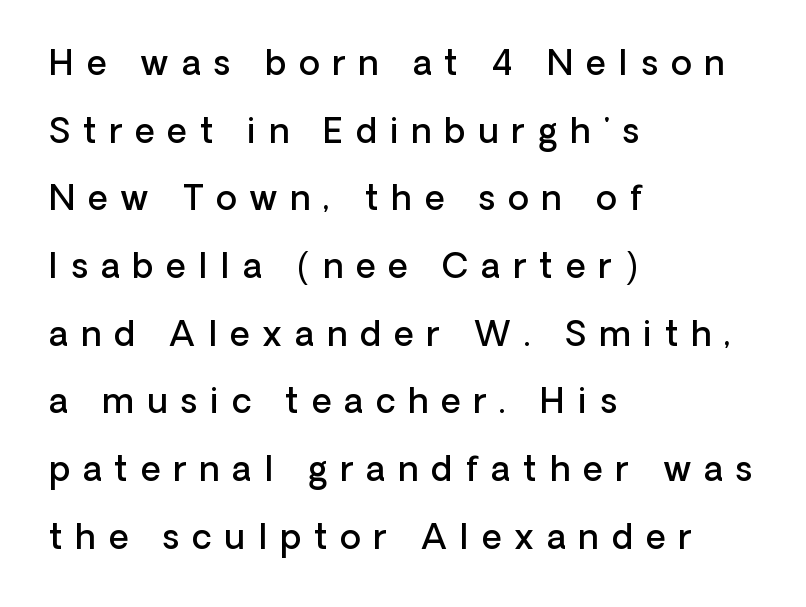
Do the characters align in a grid? No, the font is proportional. The type family on display is of the sans-serif kind. Typesetter's note: demi weight, one step under bold. The type sits square on the baseline with zero lean. Plain, unruled lines of type.
